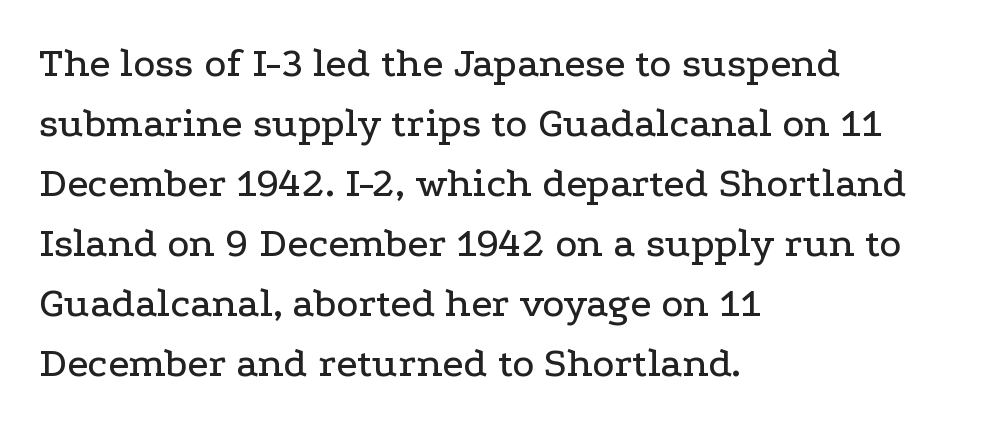
The image shows 42 px wide serif type, upright; set left-aligned, normal line spacing (1.43x), normal letter spacing, not underlined; low stroke contrast and a medium x-height.
